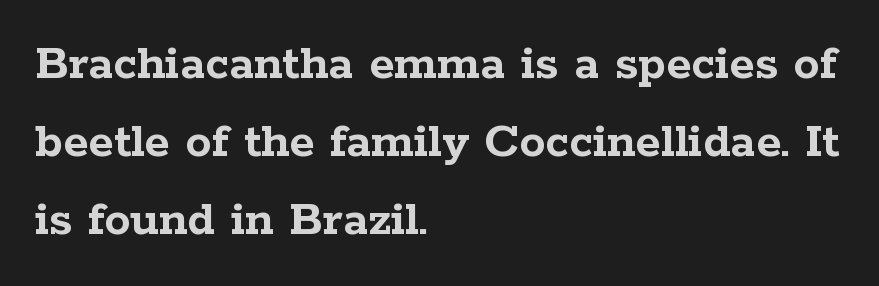
Q: Is the text bold? A: Yes.
Q: Is the text italic (slanted)? A: No, it is upright.
Q: Is the typeface a serif or a sans-serif typeface? A: Serif.
Q: Is the text underlined? A: No.
Q: How is the paragraph aligned? A: Left-aligned.
Q: Is the spacing between letters normal or unusually wide? A: Normal.
Q: Is the spacing between lines tight, normal or loose? A: Normal.
Q: Width (condensed, normal, or wide)? A: Wide.
Q: Stroke contrast? A: Low.
Q: x-height? A: Medium.
Q: Monospaced? A: No.
